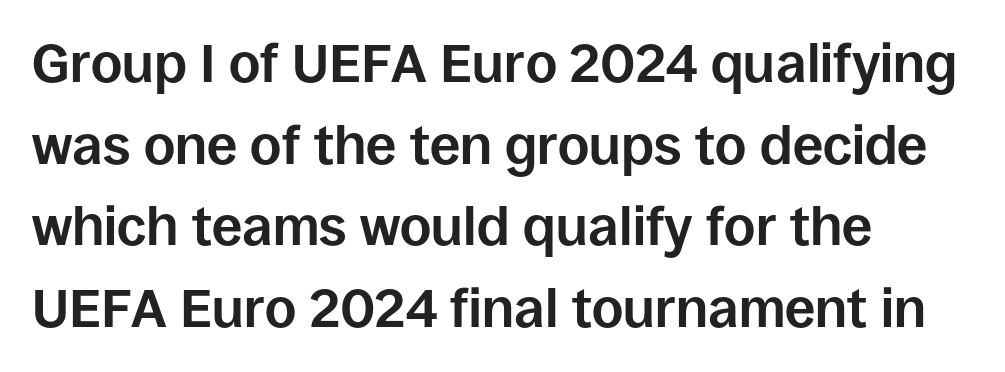
Is the block centered? No — it sits flush against the left margin. Nothing unusual about the tracking: characters are spaced as the font intends. Spacing verdict: proportional, widths tailored to each character. Font category for this specimen: sans-serif. Check the space under the baseline: it is left empty. Normally led — the rows are evenly, conventionally spaced.
